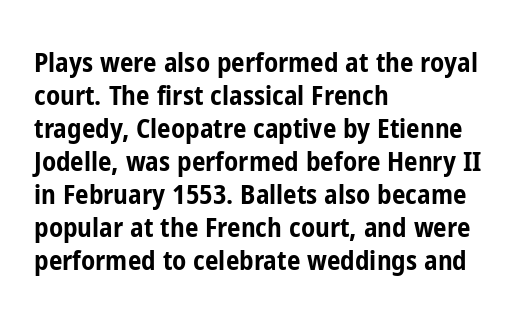
The image shows 27 px bold type, upright; set left-aligned, line spacing 1.22x, normal letter spacing, not underlined.
